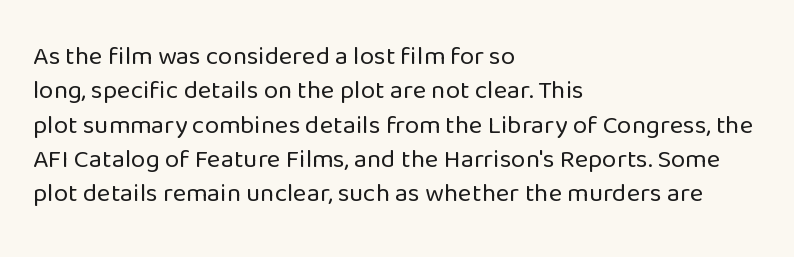
{"italic": "no", "bold": "no", "underline": "no", "align": "left", "line_spacing": "normal", "line_spacing_ratio": 1.32, "letter_spacing": "normal", "letter_spacing_em": 0.0, "glyph_px": 26}
